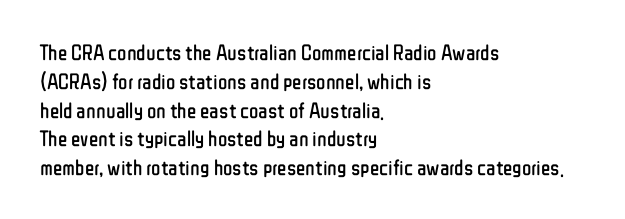
The image shows 22 px text type, upright; set left-aligned, normal line spacing (1.31x), normal letter spacing, not underlined.
